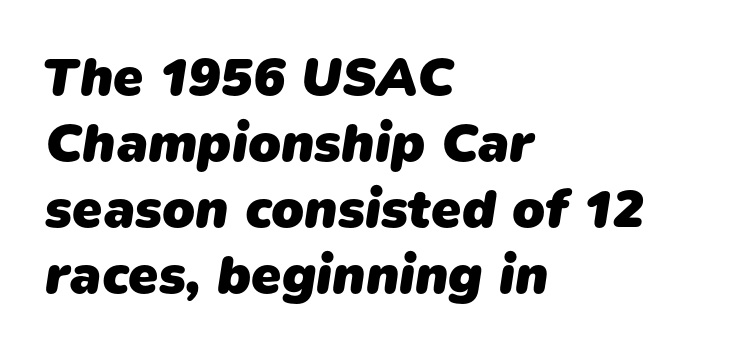
{"serif": "no", "bold": "yes", "weight": "heavy", "width": "normal", "stroke_contrast": "low", "x_height": "medium", "monospaced": "no", "underline": "no", "align": "left", "line_spacing_ratio": 1.22, "letter_spacing": "normal", "letter_spacing_em": 0.0, "glyph_px": 54}
